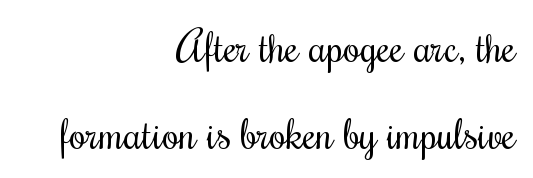
Q: Is the text bold? A: No.
Q: Is the text italic (slanted)? A: Yes.
Q: Is the typeface a serif or a sans-serif typeface? A: Serif.
Q: Is the text underlined? A: No.
Q: How is the paragraph aligned? A: Right-aligned.
Q: Is the spacing between letters normal or unusually wide? A: Normal.
Q: Is the spacing between lines tight, normal or loose? A: Loose.
Q: Width (condensed, normal, or wide)? A: Condensed.
Q: Stroke contrast? A: Medium.
Q: x-height? A: Small.
Q: Monospaced? A: No.
